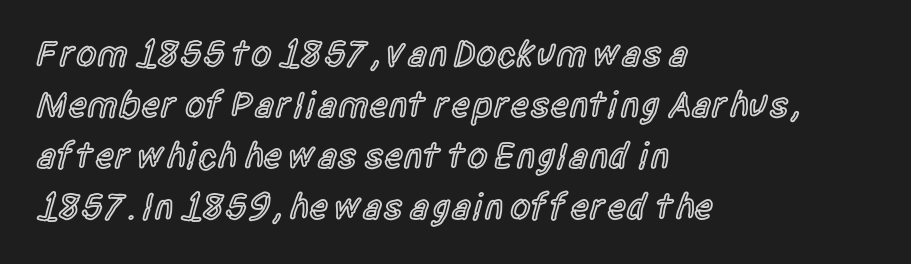
These lines are set flush left with a ragged right edge. The gaps between neighbouring characters are ordinary and unremarkable. Beneath every word, the page is bare. Think of a printed novel: that variable character pitch is what you see here.
